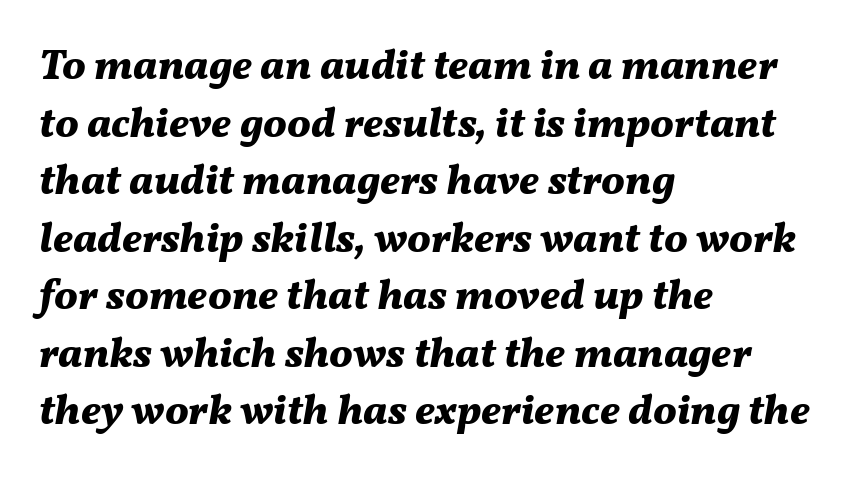
The image shows 42 px bold type, italic (leaning right); set left-aligned, normal line spacing (1.37x), normal letter spacing, not underlined; medium stroke contrast and a medium x-height.
